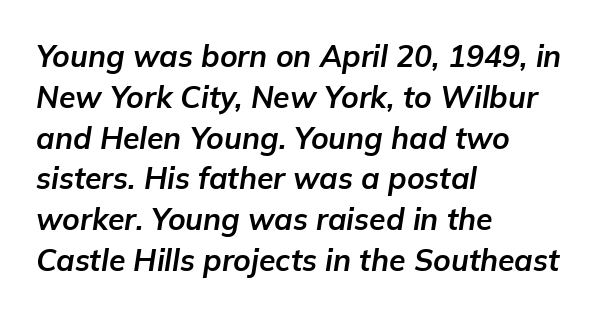
Q: Is the text bold? A: Yes.
Q: Is the text italic (slanted)? A: Yes, it leans right by about 9 degrees.
Q: Is the text underlined? A: No.
Q: How is the paragraph aligned? A: Left-aligned.
Q: Is the spacing between letters normal or unusually wide? A: Normal.
Q: Is the spacing between lines tight, normal or loose? A: Normal.
Q: Width (condensed, normal, or wide)? A: Normal.
Q: Stroke contrast? A: Low.
Q: x-height? A: Medium.
Q: Monospaced? A: No.
